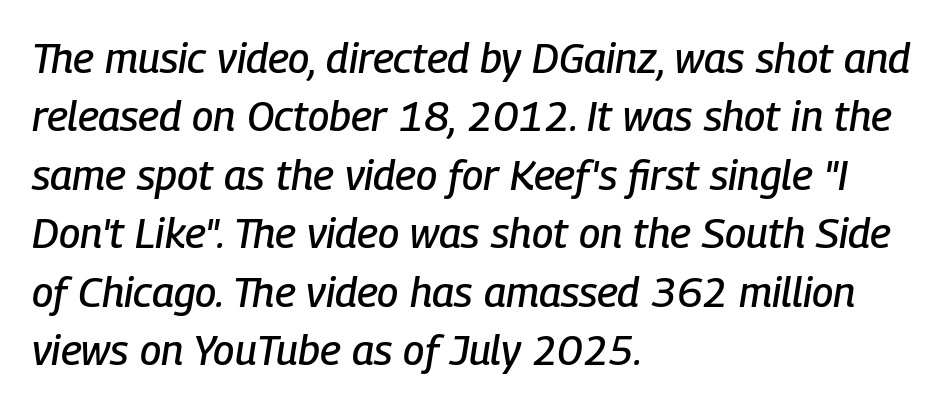
Q: Is the text italic (slanted)? A: Yes, it leans right by about 9 degrees.
Q: Is the text underlined? A: No.
Q: How is the paragraph aligned? A: Left-aligned.
Q: Is the spacing between letters normal or unusually wide? A: Normal.
Q: Is the spacing between lines tight, normal or loose? A: Normal.
Q: Width (condensed, normal, or wide)? A: Condensed.
Q: Stroke contrast? A: Low.
Q: x-height? A: Medium.
Q: Monospaced? A: No.
